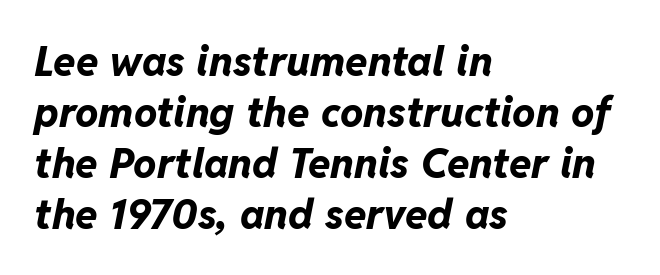
Which margin do the lines hug? The left one — the right edge is uneven. Varying glyph widths throughout — classic text-font behaviour. The horizontal fit of the characters is conventional and even. The passage shown is not underscored anywhere.
